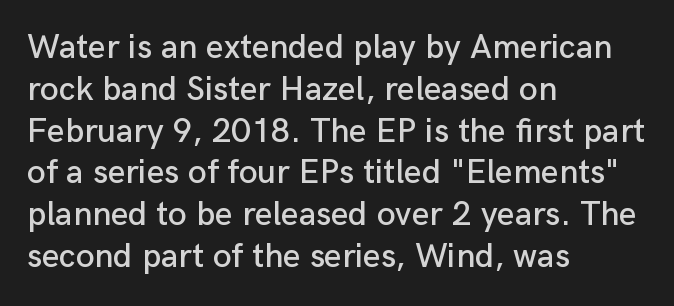
Is this a fixed-width face? No — the glyphs have proportional, varying widths. Serifs: no, the terminals of the letterforms are clean. Inter-character spacing is left at the font's built-in metrics. Designer's note — italics off, roman on.
